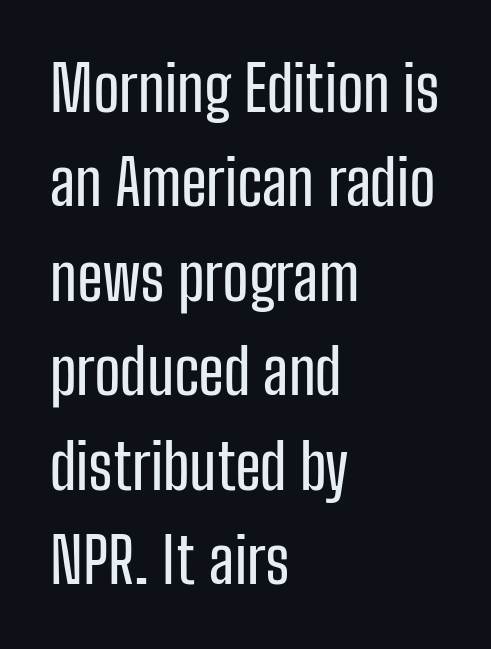
Q: Is the text italic (slanted)? A: No, it is upright.
Q: Is the typeface a serif or a sans-serif typeface? A: Sans-serif.
Q: Is the text underlined? A: No.
Q: How is the paragraph aligned? A: Left-aligned.
Q: Is the spacing between letters normal or unusually wide? A: Normal.
Q: Is the spacing between lines tight, normal or loose? A: Normal.
Q: Width (condensed, normal, or wide)? A: Condensed.
Q: Stroke contrast? A: Low.
Q: x-height? A: Medium.
Q: Monospaced? A: No.
